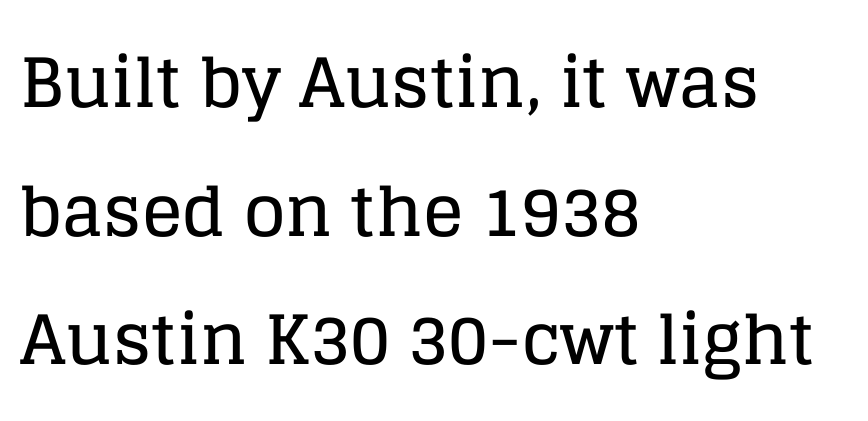
{"serif": "yes", "italic": "no", "width": "normal", "stroke_contrast": "low", "x_height": "large", "monospaced": "no", "underline": "no", "align": "left", "line_spacing_ratio": 1.89, "letter_spacing": "normal", "letter_spacing_em": 0.0, "glyph_px": 68}
